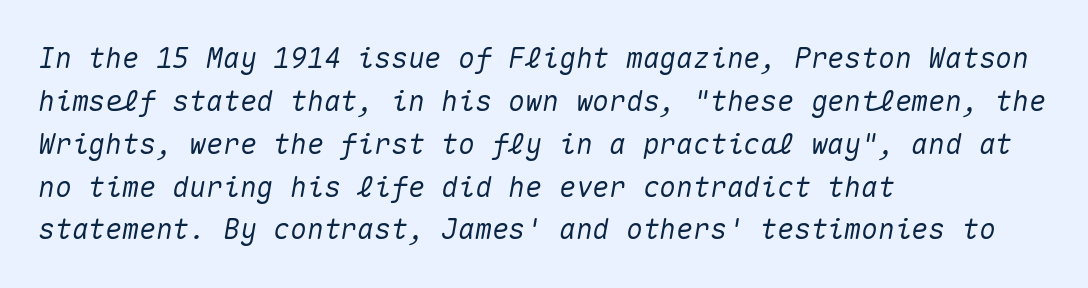
The image shows 28 px text type, italic (leaning right), monospaced; set left-aligned, normal line spacing (1.53x), normal letter spacing, not underlined; medium stroke contrast and a medium x-height.
